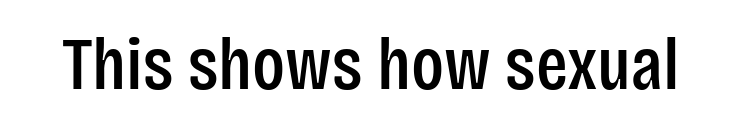
Q: Is the text italic (slanted)? A: No, it is upright.
Q: Is the typeface a serif or a sans-serif typeface? A: Sans-serif.
Q: Is the text underlined? A: No.
Q: Is the spacing between letters normal or unusually wide? A: Normal.
Q: Width (condensed, normal, or wide)? A: Condensed.
Q: Stroke contrast? A: Low.
Q: x-height? A: Large.
Q: Monospaced? A: No.
